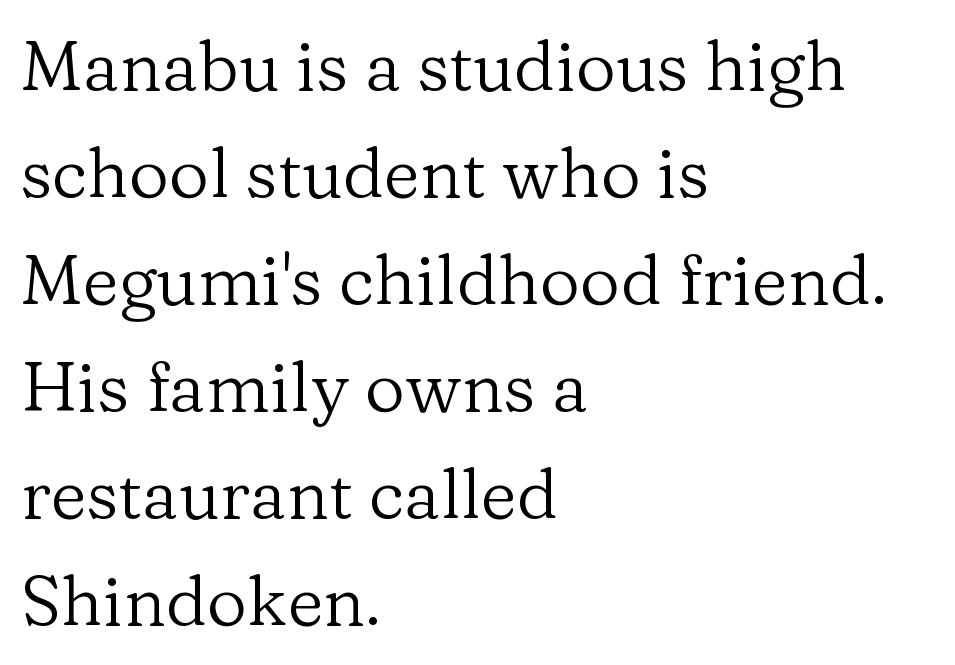
Q: Is the text bold? A: No.
Q: Is the text italic (slanted)? A: No, it is upright.
Q: Is the typeface a serif or a sans-serif typeface? A: Serif.
Q: Is the text underlined? A: No.
Q: How is the paragraph aligned? A: Left-aligned.
Q: Is the spacing between letters normal or unusually wide? A: Normal.
Q: Is the spacing between lines tight, normal or loose? A: Normal.
Q: Width (condensed, normal, or wide)? A: Normal.
Q: Stroke contrast? A: Low.
Q: x-height? A: Medium.
Q: Monospaced? A: No.
